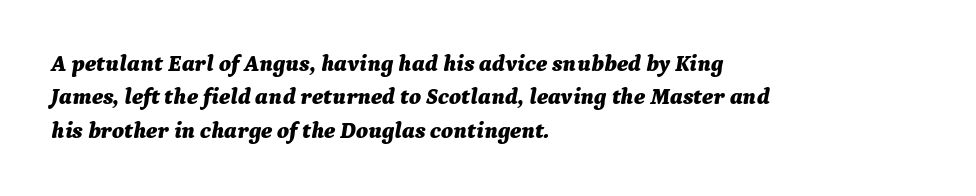
Words float on clear page, feet unadorned. Honestly, the letter spacing is just normal — you wouldn't notice it. Each new line begins a customary step beneath the previous one. The sample has been set heavy, in full bold. Does the copy run flush right? No — it runs flush left.
